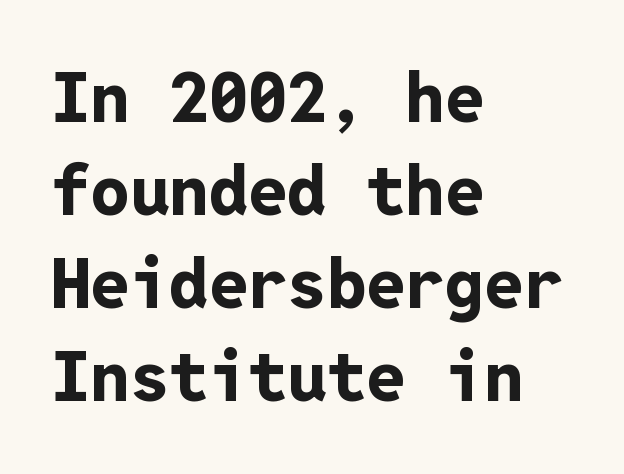
The image shows 70 px bold sans-serif type, upright, monospaced; set left-aligned, normal line spacing (1.33x), normal letter spacing, not underlined; low stroke contrast and a medium x-height.
